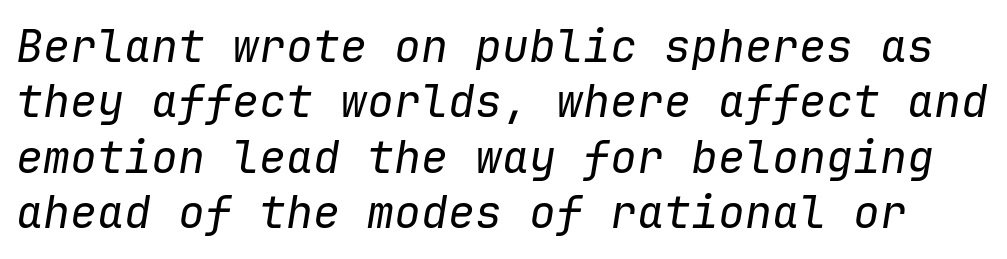
Q: Is the text bold? A: No.
Q: Is the text italic (slanted)? A: Yes, it leans right by about 9 degrees.
Q: Is the text underlined? A: No.
Q: Is the spacing between letters normal or unusually wide? A: Normal.
Q: Width (condensed, normal, or wide)? A: Normal.
Q: Stroke contrast? A: Low.
Q: x-height? A: Medium.
Q: Monospaced? A: Yes.
